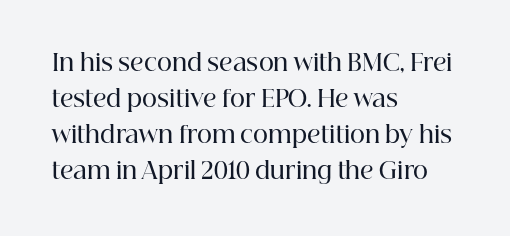
The image shows 23 px text type, upright; set left-aligned, normal line spacing (1.56x), normal letter spacing, not underlined.
